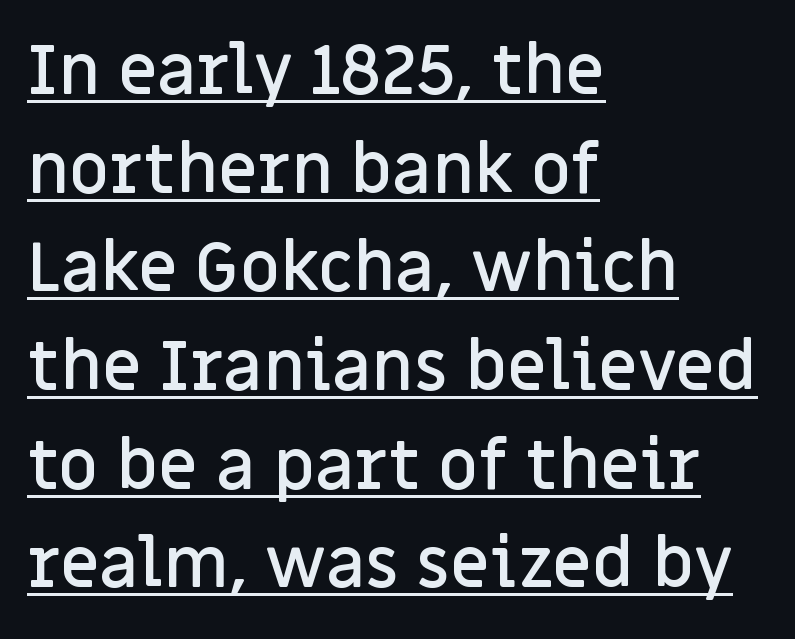
{"serif": "no", "italic": "no", "bold": "semi", "weight": "semibold", "width": "normal", "stroke_contrast": "low", "x_height": "large", "monospaced": "no", "underline": "yes", "align": "left", "line_spacing": "normal", "line_spacing_ratio": 1.43, "letter_spacing": "normal", "letter_spacing_em": 0.0, "glyph_px": 69}
